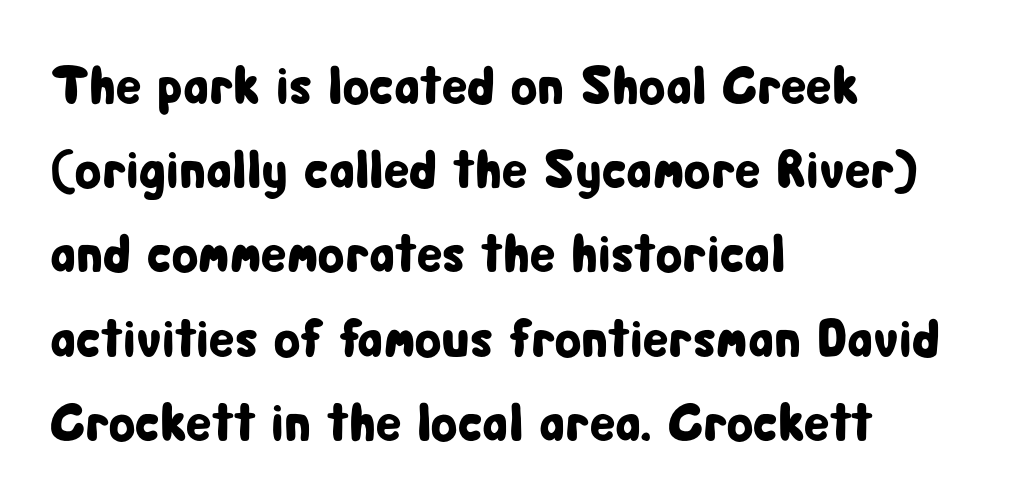
{"serif": "no", "italic": "no", "width": "condensed", "stroke_contrast": "low", "x_height": "medium", "monospaced": "no", "underline": "no", "align": "left", "line_spacing": "normal", "line_spacing_ratio": 1.56, "letter_spacing": "normal", "letter_spacing_em": 0.0, "glyph_px": 54}
